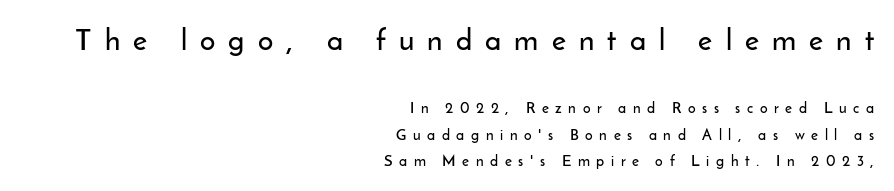
Q: Is the text italic (slanted)? A: No, it is upright.
Q: Is the typeface a serif or a sans-serif typeface? A: Sans-serif.
Q: Is the text underlined? A: No.
Q: How is the paragraph aligned? A: Right-aligned.
Q: Is the spacing between letters normal or unusually wide? A: Unusually wide.
Q: Which block of text is set in a larger size, the first (top) or the second (bottom)? A: The first (top) one.
Q: Width (condensed, normal, or wide)? A: Normal.
Q: Stroke contrast? A: Low.
Q: x-height? A: Small.
Q: Monospaced? A: No.
